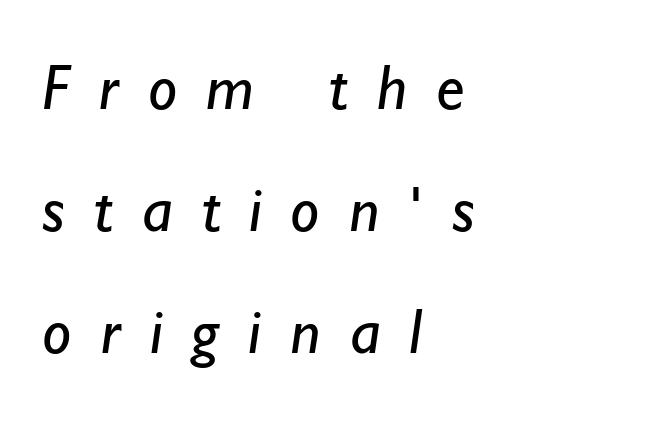
Q: Is the text bold? A: No.
Q: Is the typeface a serif or a sans-serif typeface? A: Sans-serif.
Q: Is the text underlined? A: No.
Q: How is the paragraph aligned? A: Left-aligned.
Q: Is the spacing between letters normal or unusually wide? A: Unusually wide.
Q: Width (condensed, normal, or wide)? A: Normal.
Q: Stroke contrast? A: Low.
Q: x-height? A: Small.
Q: Monospaced? A: No.
